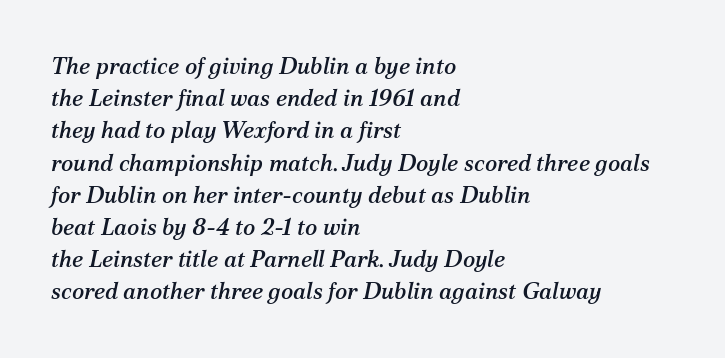
{"italic": "yes", "lean": "right", "slant_degrees": 12, "underline": "no", "align": "left", "line_spacing": "normal", "line_spacing_ratio": 1.4, "letter_spacing": "normal", "letter_spacing_em": 0.0, "glyph_px": 23}
